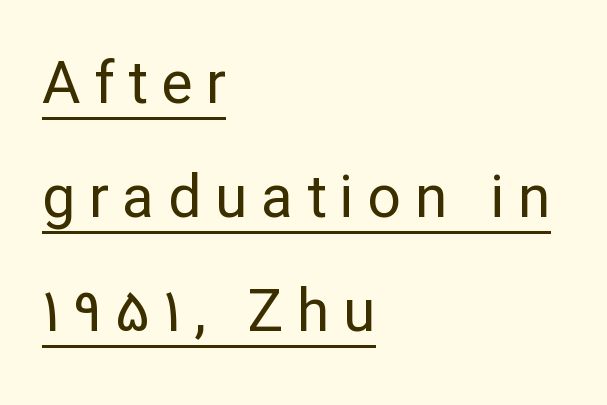
{"serif": "no", "italic": "no", "bold": "no", "weight": "regular", "width": "normal", "stroke_contrast": "low", "x_height": "medium", "monospaced": "no", "underline": "yes", "align": "left", "line_spacing": "loose", "line_spacing_ratio": 1.93, "letter_spacing": "wide", "letter_spacing_em": 0.23, "glyph_px": 59}
